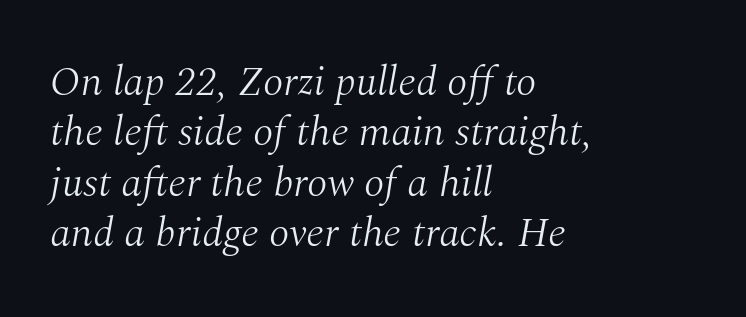
The axis of the letterforms is tilted away from vertical. The font family rendered here belongs to the serif group. The horizontal fit of the characters is conventional and even. Varying glyph widths throughout — classic text-font behaviour. Compared with a typical body face, this is equally light or lighter still.
